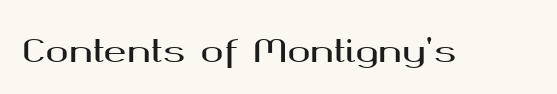
Q: Is the text italic (slanted)? A: No, it is upright.
Q: Is the typeface a serif or a sans-serif typeface? A: Sans-serif.
Q: Is the text underlined? A: No.
Q: Is the spacing between letters normal or unusually wide? A: Normal.
Q: Width (condensed, normal, or wide)? A: Wide.
Q: Stroke contrast? A: Medium.
Q: x-height? A: Medium.
Q: Monospaced? A: No.
